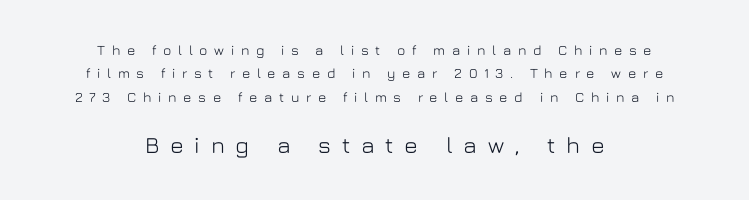
The image shows 23 px text type, upright; set centered, normal line spacing (1.67x), unusually wide letter spacing (+0.47 em), not underlined; the second (bottom) block is 1.64x larger.
